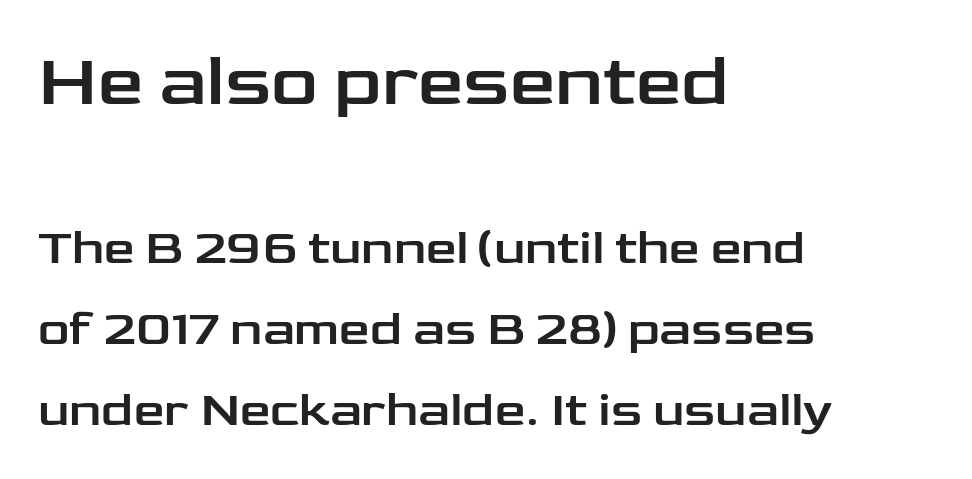
Does the copy run flush right? No — it runs flush left. The vertical gap from one line to the next is medium. The passage shown is typed in a proportional face where columns would drift. Underline: absent.
